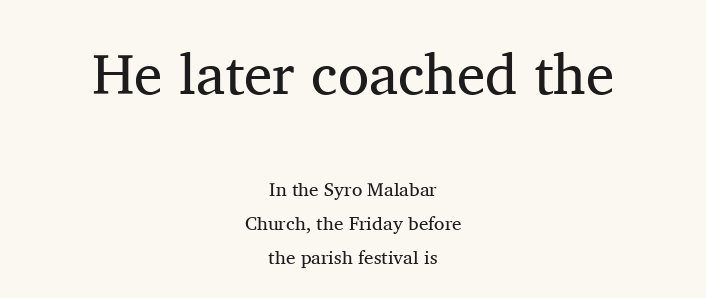
A centered setting, common on invitations and titles, is used for this passage. Old-style or modern, the face here clearly has serifs. The letters advance in unequal steps, a hallmark of proportional type. How are the letters spaced? Ordinarily, with no added tracking. Every character sits straight up, as roman type does.
